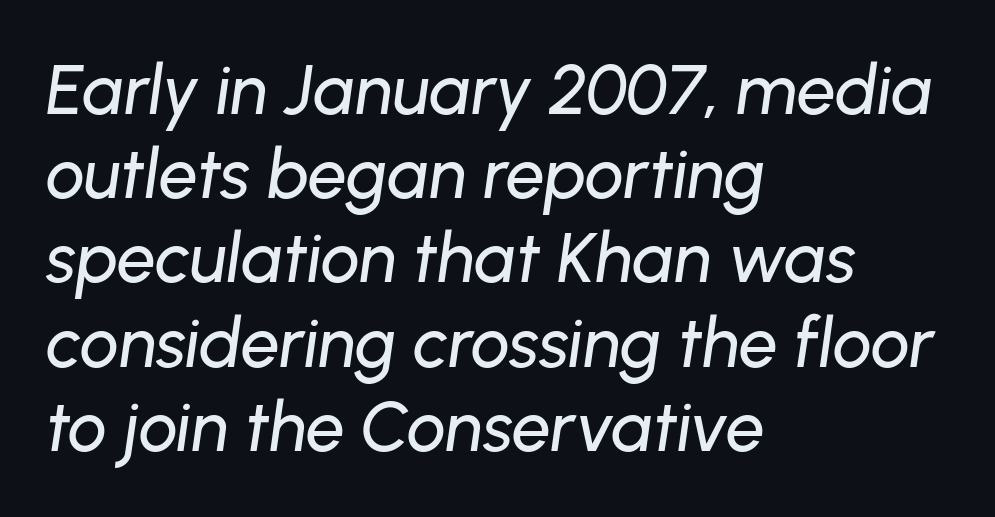
Note the varied advance widths — an 'i' is clearly narrower than an 'm'. Underlining? Definitely not there. Alignment: flush left. The axis of the letterforms is tilted away from vertical. Here the glyphs are tracked normally, forming tight word shapes.
